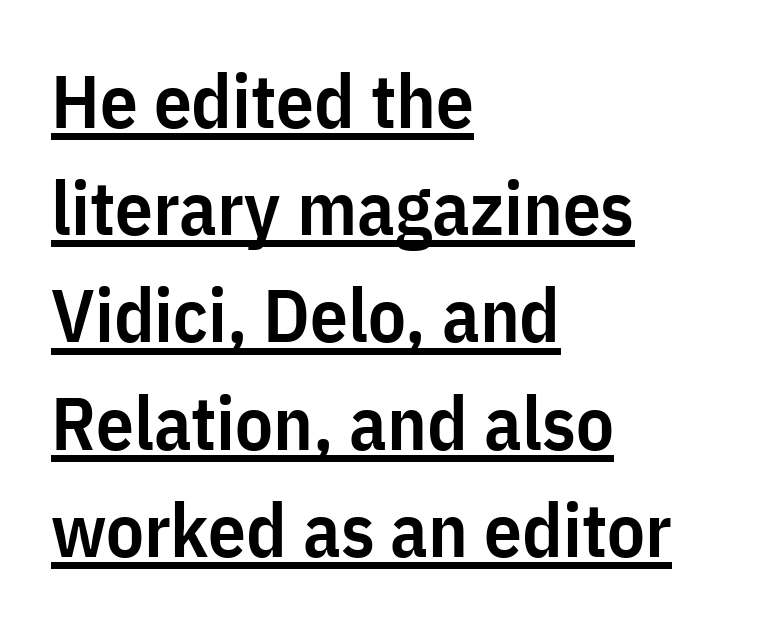
{"serif": "no", "italic": "no", "bold": "semi", "weight": "semibold", "width": "condensed", "stroke_contrast": "low", "x_height": "medium", "monospaced": "no", "underline": "yes", "align": "left", "line_spacing": "normal", "line_spacing_ratio": 1.43, "letter_spacing": "normal", "letter_spacing_em": 0.0, "glyph_px": 75}
